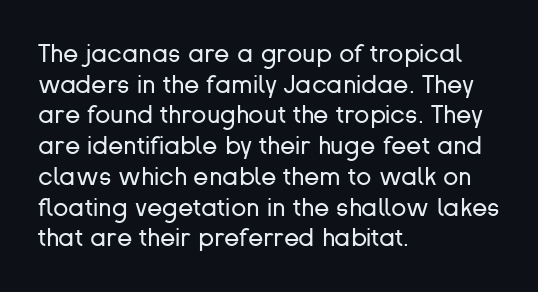
The image shows 25 px text type, upright; set left-aligned, line spacing 1.23x, normal letter spacing, not underlined.
